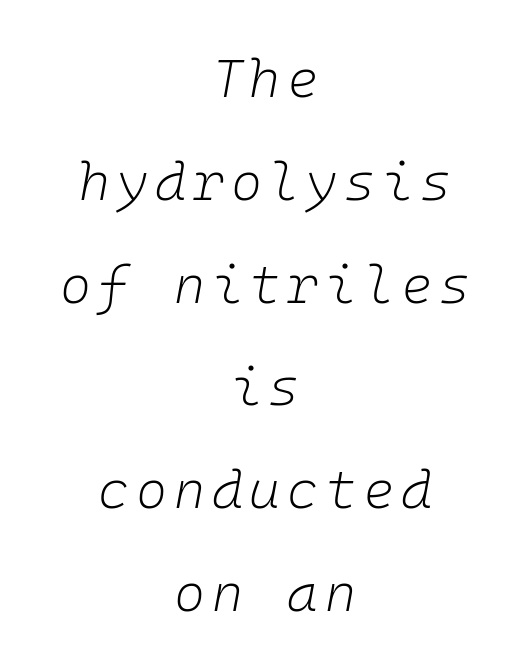
Q: Is the text bold? A: No.
Q: Is the text italic (slanted)? A: Yes, it leans right by about 10 degrees.
Q: Is the text underlined? A: No.
Q: How is the paragraph aligned? A: Centered.
Q: Is the spacing between lines tight, normal or loose? A: Loose.
Q: Width (condensed, normal, or wide)? A: Normal.
Q: Stroke contrast? A: Low.
Q: x-height? A: Medium.
Q: Monospaced? A: Yes.
